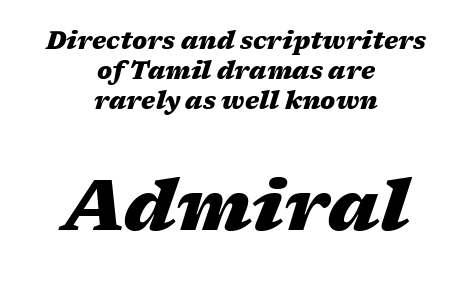
The string is rendered with underlining switched off. Is the lower block the larger one? Yes — the lower block carries the bigger type. This sample is center-justified, so both line endings float freely. Every character sits at an angle, as italics do. Between one letter and the next there's only the usual sliver of space.
